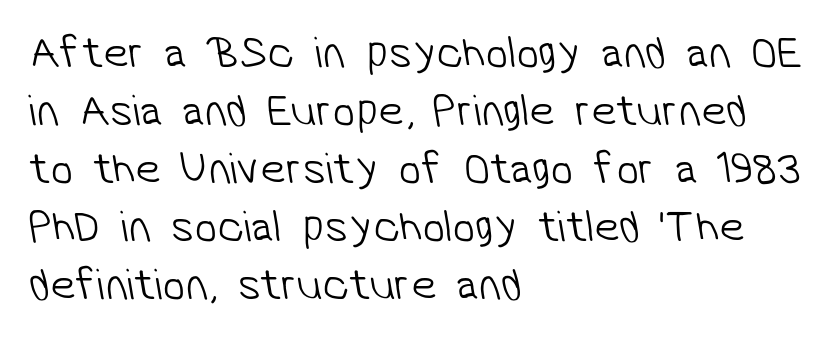
{"serif": "no", "bold": "no", "weight": "light", "width": "normal", "stroke_contrast": "low", "x_height": "medium", "monospaced": "no", "underline": "no", "align": "left", "line_spacing": "normal", "line_spacing_ratio": 1.29, "letter_spacing": "normal", "letter_spacing_em": 0.0, "glyph_px": 45}
